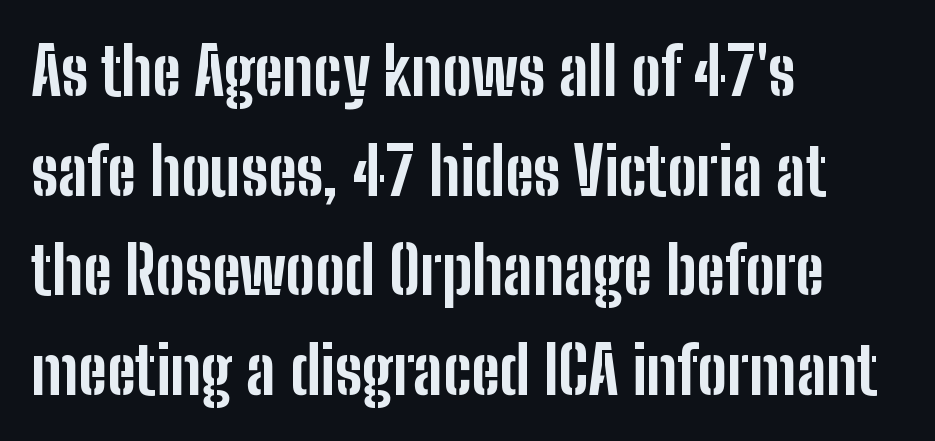
Spacing verdict: proportional, widths tailored to each character. Does the type have serifs? No, each stem ends abruptly. What's the leading like? Ordinary, nothing unusual. Tall strokes in this sample are plumb rather than angled. On the weight axis this lands at bold, roughly 700. Casual observation: everything's shoved over to the left.
